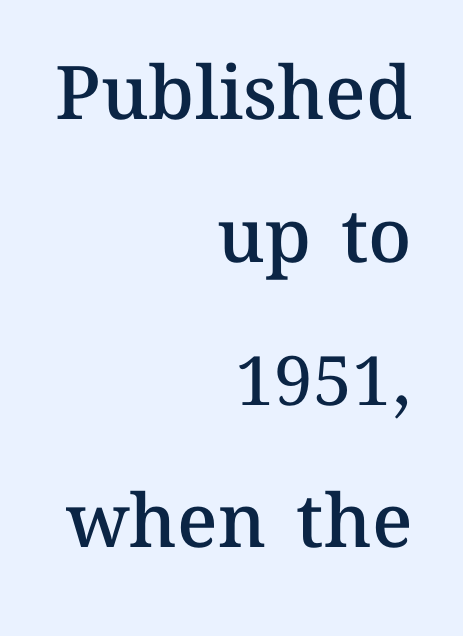
This is roman type, the default non-slanted kind. Each new line begins a long way beneath the previous one. The passage is arranged like a letterhead date or caption credit — flush right. Stroke thickness is moderately raised; the sample reads as semibold.
